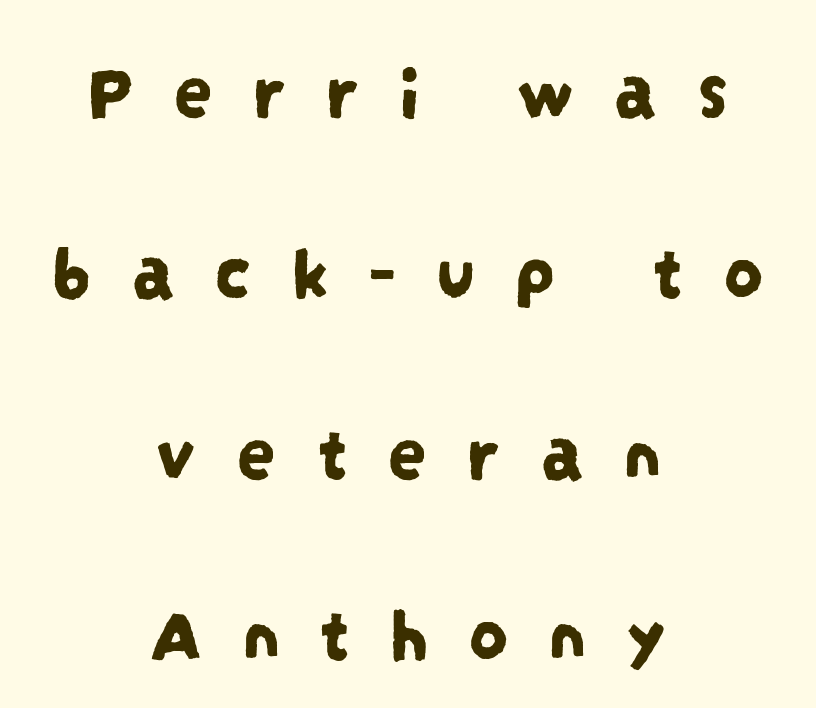
The image shows 79 px condensed sans-serif type; set centered, loose line spacing (2.29x), unusually wide letter spacing (+0.49 em), not underlined; low stroke contrast and a large x-height.
